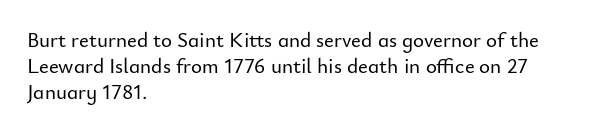
{"italic": "no", "underline": "no", "align": "left", "line_spacing_ratio": 1.24, "letter_spacing": "normal", "letter_spacing_em": 0.0, "glyph_px": 21}
